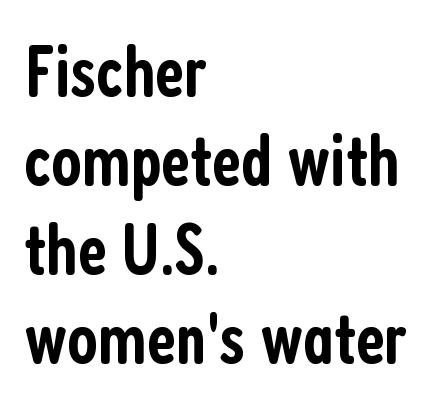
Q: Is the text bold? A: Semi-bold.
Q: Is the text italic (slanted)? A: No, it is upright.
Q: Is the typeface a serif or a sans-serif typeface? A: Sans-serif.
Q: Is the text underlined? A: No.
Q: How is the paragraph aligned? A: Left-aligned.
Q: Is the spacing between letters normal or unusually wide? A: Normal.
Q: Width (condensed, normal, or wide)? A: Condensed.
Q: Stroke contrast? A: Low.
Q: x-height? A: Medium.
Q: Monospaced? A: No.
